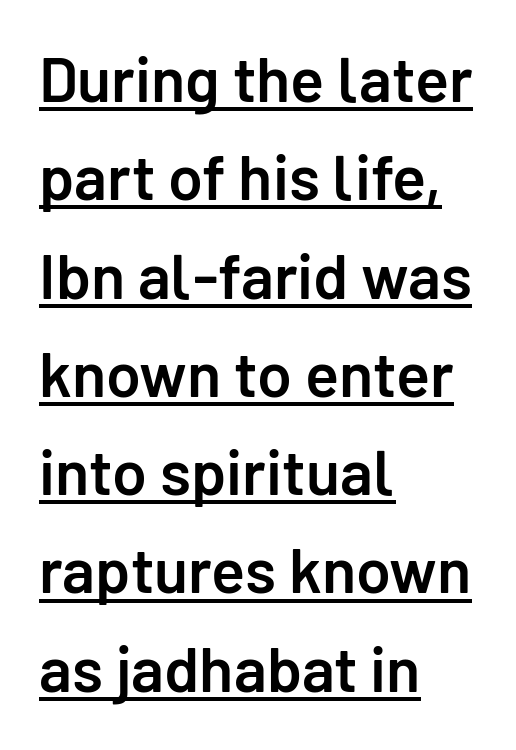
{"serif": "no", "italic": "no", "bold": "semi", "weight": "semibold", "width": "normal", "stroke_contrast": "low", "x_height": "medium", "monospaced": "no", "underline": "yes", "align": "left", "line_spacing": "normal", "line_spacing_ratio": 1.56, "letter_spacing": "normal", "letter_spacing_em": 0.0, "glyph_px": 63}
